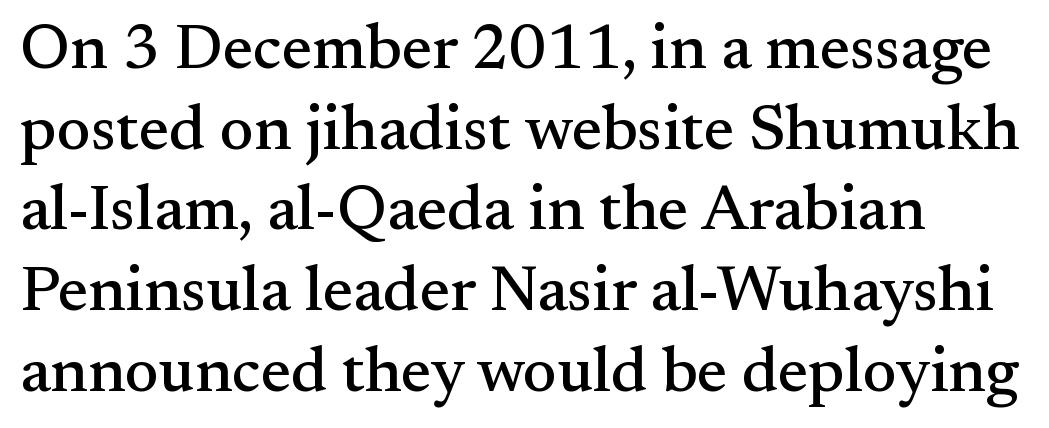
You could call the tracking neutral — neither tight nor loose. The paragraph has a hard left edge and a soft right edge. You could not count columns in this text — the font is proportionally spaced. When letters stand straight like this, we call the style roman or upright. Interline gaps are of average width in this sample. The glyphs are unaccompanied by any horizontal stroke below them.
